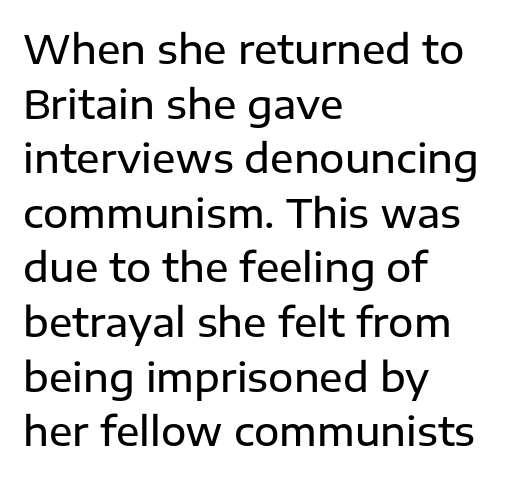
Q: Is the text bold? A: Semi-bold.
Q: Is the text italic (slanted)? A: No, it is upright.
Q: Is the typeface a serif or a sans-serif typeface? A: Sans-serif.
Q: Is the text underlined? A: No.
Q: How is the paragraph aligned? A: Left-aligned.
Q: Is the spacing between letters normal or unusually wide? A: Normal.
Q: Is the spacing between lines tight, normal or loose? A: Normal.
Q: Width (condensed, normal, or wide)? A: Normal.
Q: Stroke contrast? A: Low.
Q: x-height? A: Medium.
Q: Monospaced? A: No.
